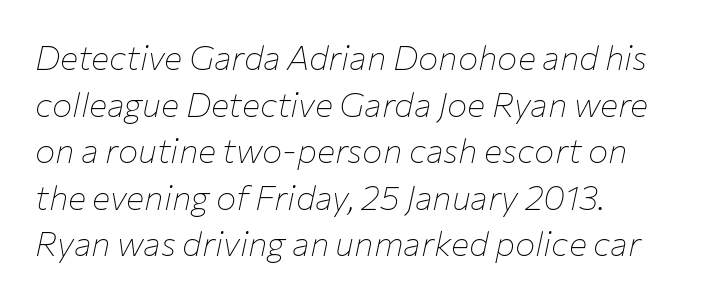
Q: Is the text bold? A: No.
Q: Is the text italic (slanted)? A: Yes, it leans right by about 12 degrees.
Q: Is the text underlined? A: No.
Q: How is the paragraph aligned? A: Left-aligned.
Q: Is the spacing between letters normal or unusually wide? A: Normal.
Q: Is the spacing between lines tight, normal or loose? A: Normal.
Q: Width (condensed, normal, or wide)? A: Normal.
Q: Stroke contrast? A: Low.
Q: x-height? A: Medium.
Q: Monospaced? A: No.
